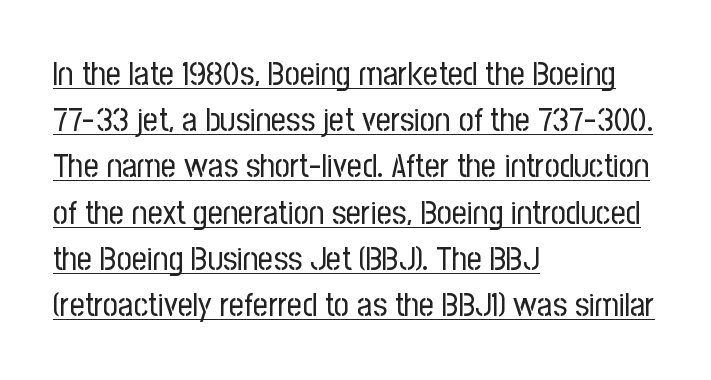
The image shows 33 px regular-weight, condensed sans-serif type, upright; set left-aligned, normal line spacing (1.4x), normal letter spacing, underlined; low stroke contrast and a medium x-height.
